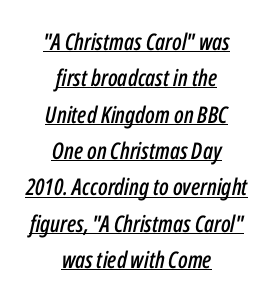
This rendering features underlined lettering. The rows are spaced the way most documents space them. The passage shown leans; its letterforms are oblique. Each word holds together tightly as a unit, with standard inter-letter gaps. This rendering uses center alignment, leaving both contours irregular but symmetric.
